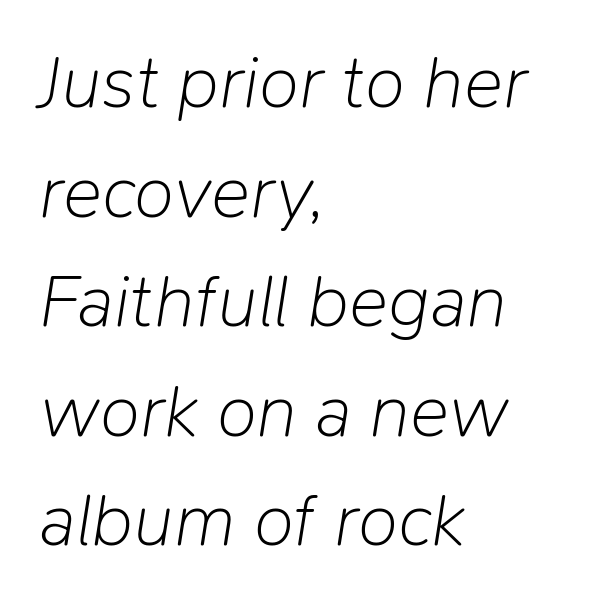
{"italic": "yes", "lean": "right", "slant_degrees": 9, "bold": "no", "weight": "light", "width": "normal", "stroke_contrast": "low", "x_height": "medium", "monospaced": "no", "underline": "no", "align": "left", "line_spacing": "normal", "line_spacing_ratio": 1.48, "letter_spacing": "normal", "letter_spacing_em": 0.0, "glyph_px": 74}
